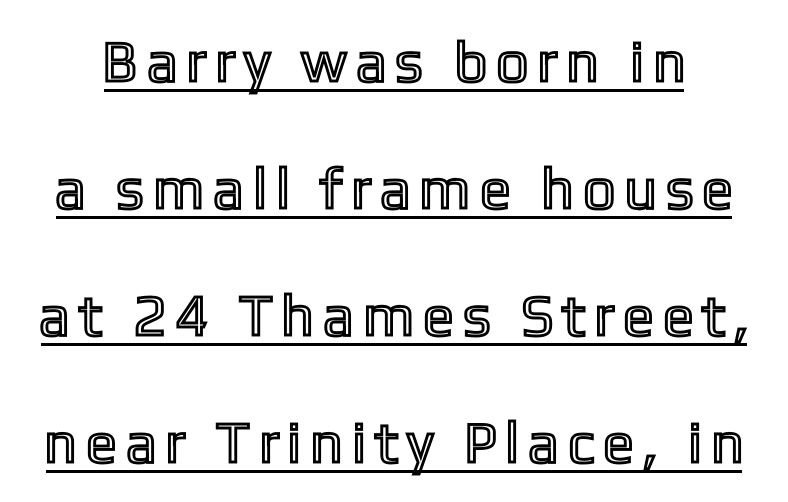
The image shows 58 px condensed type, upright; set loose line spacing (2.19x), unusually wide letter spacing (+0.22 em), underlined; a medium x-height.
